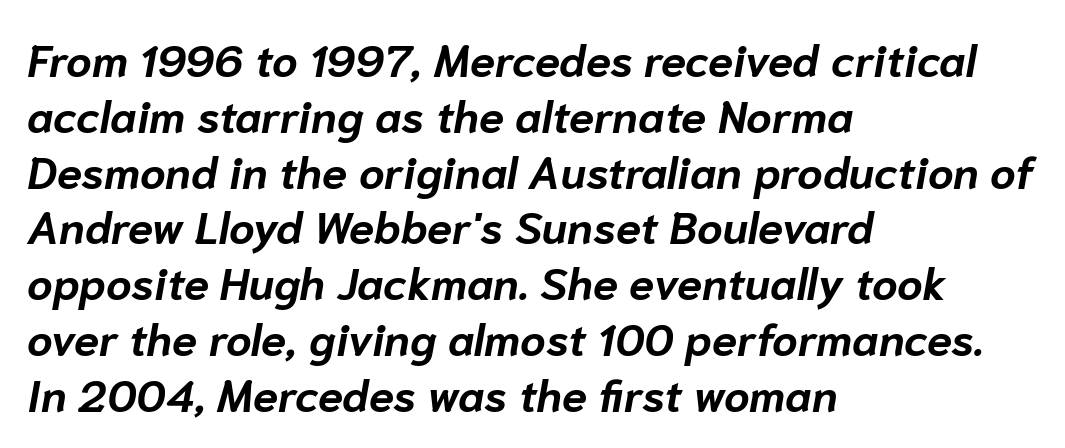
Q: Is the text bold? A: Yes.
Q: Is the text italic (slanted)? A: Yes, it leans right by about 10 degrees.
Q: Is the text underlined? A: No.
Q: How is the paragraph aligned? A: Left-aligned.
Q: Is the spacing between letters normal or unusually wide? A: Normal.
Q: Width (condensed, normal, or wide)? A: Normal.
Q: Stroke contrast? A: Low.
Q: x-height? A: Medium.
Q: Monospaced? A: No.
